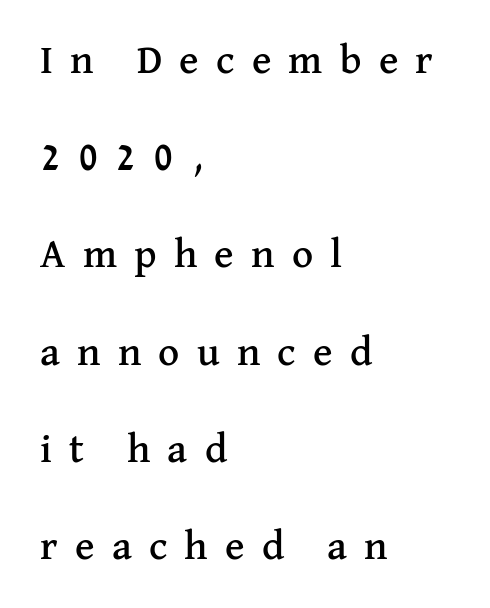
{"serif": "yes", "italic": "no", "width": "normal", "stroke_contrast": "medium", "x_height": "medium", "monospaced": "no", "underline": "no", "align": "left", "line_spacing": "loose", "line_spacing_ratio": 2.37, "letter_spacing": "wide", "letter_spacing_em": 0.42, "glyph_px": 41}
